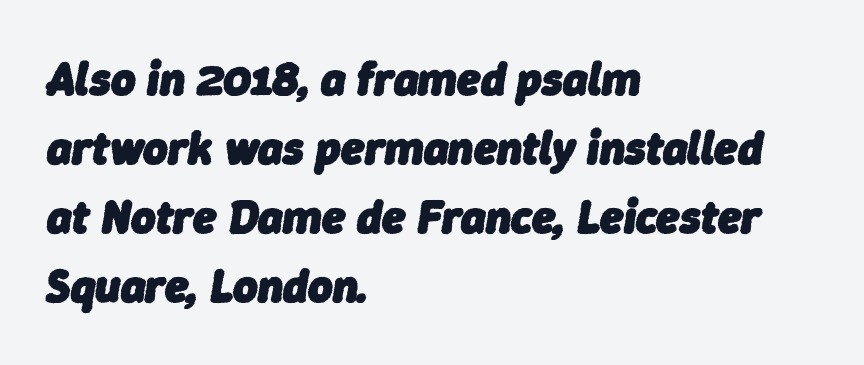
Q: Is the text bold? A: Yes.
Q: Is the text italic (slanted)? A: Yes, it leans right by about 9 degrees.
Q: Is the text underlined? A: No.
Q: How is the paragraph aligned? A: Left-aligned.
Q: Is the spacing between letters normal or unusually wide? A: Normal.
Q: Is the spacing between lines tight, normal or loose? A: Normal.
Q: Width (condensed, normal, or wide)? A: Normal.
Q: Stroke contrast? A: Low.
Q: x-height? A: Medium.
Q: Monospaced? A: No.
